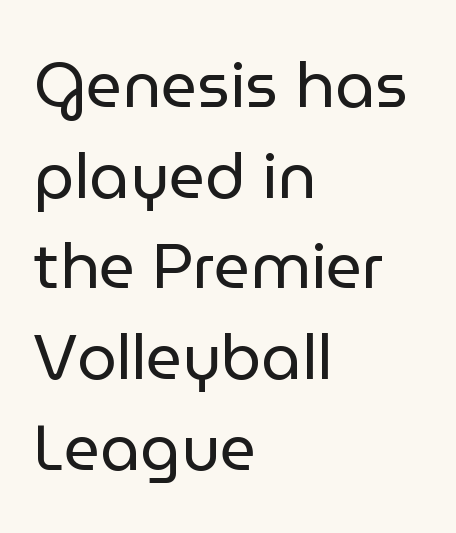
Q: Is the text bold? A: No.
Q: Is the text italic (slanted)? A: No, it is upright.
Q: Is the typeface a serif or a sans-serif typeface? A: Sans-serif.
Q: Is the text underlined? A: No.
Q: How is the paragraph aligned? A: Left-aligned.
Q: Is the spacing between letters normal or unusually wide? A: Normal.
Q: Is the spacing between lines tight, normal or loose? A: Normal.
Q: Width (condensed, normal, or wide)? A: Normal.
Q: Stroke contrast? A: Low.
Q: x-height? A: Medium.
Q: Monospaced? A: No.
